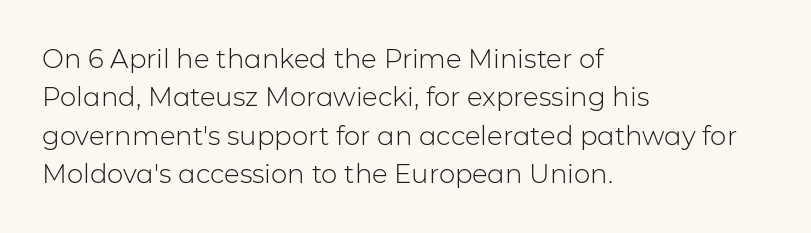
The image shows 26 px text type, upright; set left-aligned, normal line spacing (1.48x), normal letter spacing, not underlined.
